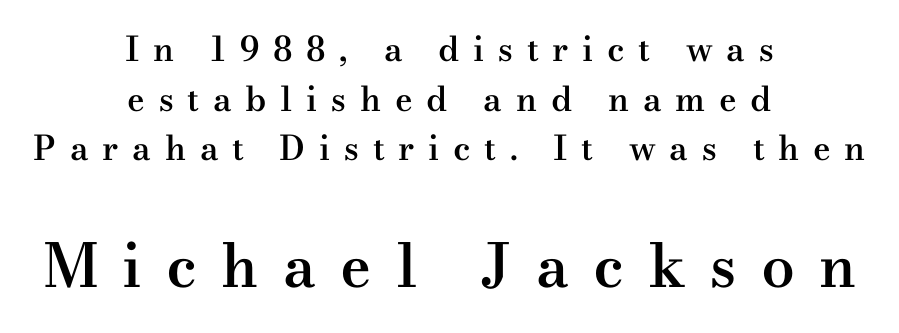
Q: Is the text bold? A: Semi-bold.
Q: Is the text italic (slanted)? A: No, it is upright.
Q: Is the typeface a serif or a sans-serif typeface? A: Serif.
Q: Is the text underlined? A: No.
Q: How is the paragraph aligned? A: Centered.
Q: Is the spacing between letters normal or unusually wide? A: Unusually wide.
Q: Is the spacing between lines tight, normal or loose? A: Normal.
Q: Which block of text is set in a larger size, the first (top) or the second (bottom)? A: The second (bottom) one.
Q: Width (condensed, normal, or wide)? A: Wide.
Q: Stroke contrast? A: Medium.
Q: x-height? A: Small.
Q: Monospaced? A: No.
